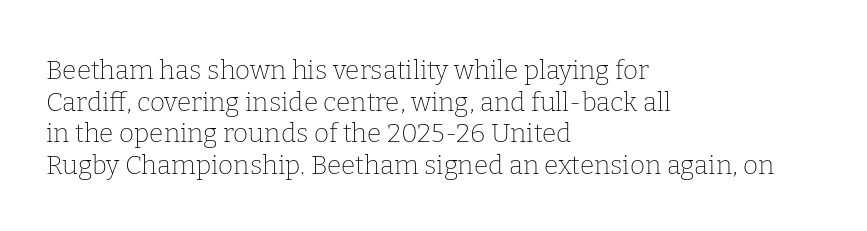
{"italic": "no", "bold": "no", "underline": "no", "align": "left", "line_spacing_ratio": 1.22, "letter_spacing": "normal", "letter_spacing_em": 0.0, "glyph_px": 26}
